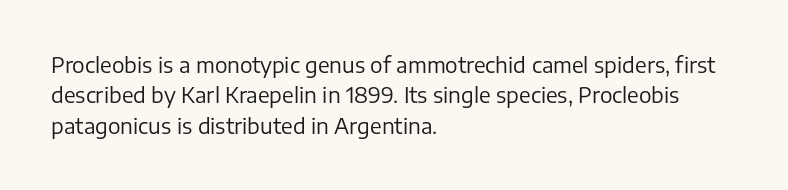
Q: Is the text bold? A: No.
Q: Is the text italic (slanted)? A: No, it is upright.
Q: Is the text underlined? A: No.
Q: How is the paragraph aligned? A: Left-aligned.
Q: Is the spacing between letters normal or unusually wide? A: Normal.
Q: Is the spacing between lines tight, normal or loose? A: Normal.
